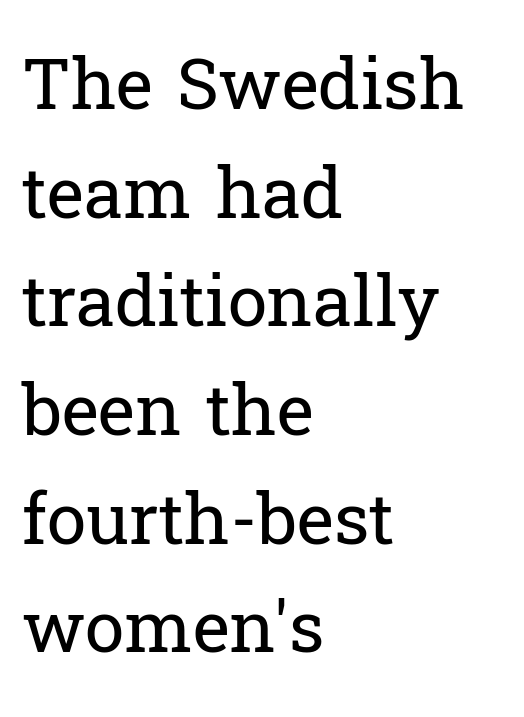
The words here are not underlined. Is this a fixed-width face? No — the glyphs have proportional, varying widths. Summary of weight: not heavy and not bold. Each word holds together tightly as a unit, with standard inter-letter gaps. If you drew a line through each stem, it would be perfectly vertical. Classification — serif.
